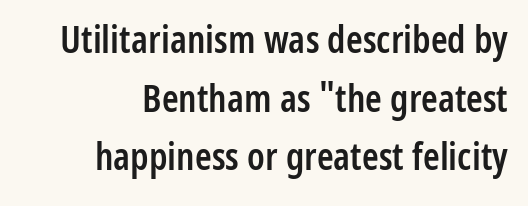
Is the letter spacing exaggerated? No — it looks like the ordinary default. In CSS terms this would be text-align: right. Weight check: semibold — heavier than regular, not quite bold. Descenders hang freely into open space. The space between consecutive lines is moderate. The letters advance in unequal steps, a hallmark of proportional type.
